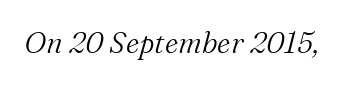
Letters rest on an invisible, unmarked baseline. The font family rendered here belongs to the serif group. Note the varied advance widths — an 'i' is clearly narrower than an 'm'. Compared with ordinary roman type, these characters are visibly tilted.
